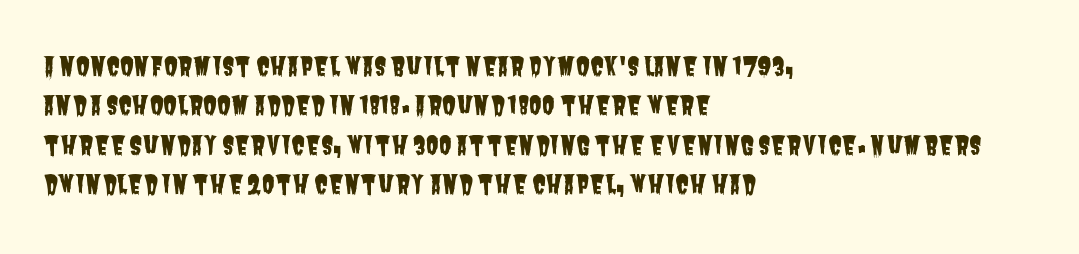
The image shows 25 px text type; set left-aligned, normal line spacing (1.58x), normal letter spacing, not underlined.
